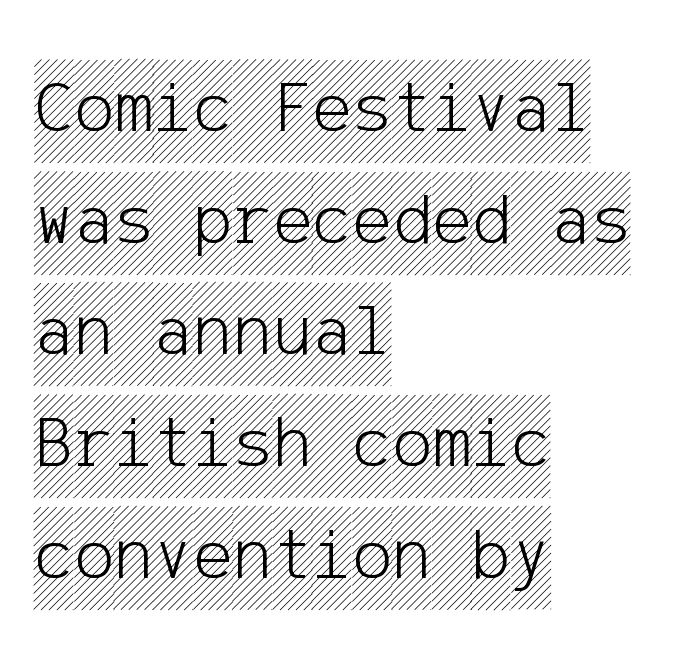
Q: Is the text italic (slanted)? A: No, it is upright.
Q: Is the text underlined? A: No.
Q: How is the paragraph aligned? A: Left-aligned.
Q: Is the spacing between letters normal or unusually wide? A: Normal.
Q: Is the spacing between lines tight, normal or loose? A: Normal.
Q: Width (condensed, normal, or wide)? A: Condensed.
Q: x-height? A: Large.
